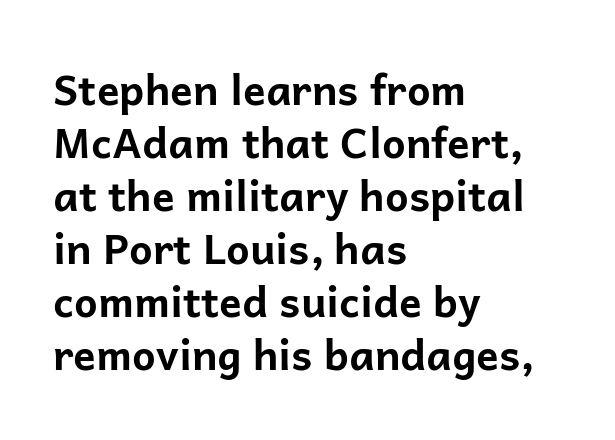
{"serif": "no", "italic": "no", "bold": "yes", "weight": "bold", "width": "normal", "stroke_contrast": "low", "x_height": "medium", "monospaced": "no", "underline": "no", "align": "left", "line_spacing": "normal", "line_spacing_ratio": 1.26, "letter_spacing": "normal", "letter_spacing_em": 0.0, "glyph_px": 42}
